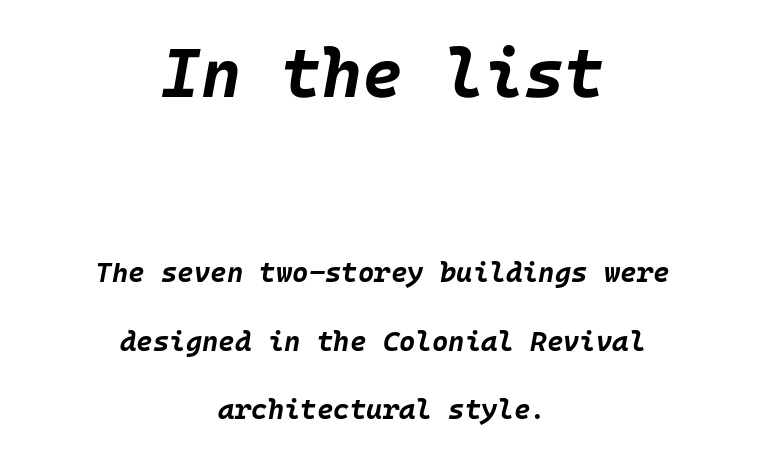
Default kerning and tracking; the words read as compact shapes. When letters slant like this, we call the style italic. If you measured baseline to baseline, you'd find a long distance. Does the copy run flush right? No — it is centered line by line. I'd describe the lettering as bold — thick and assertive.
